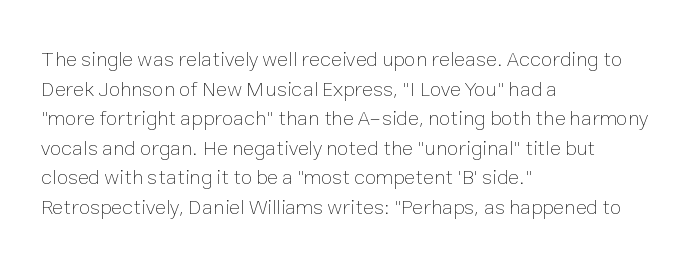
Q: Is the text bold? A: No.
Q: Is the text italic (slanted)? A: No, it is upright.
Q: Is the text underlined? A: No.
Q: How is the paragraph aligned? A: Left-aligned.
Q: Is the spacing between letters normal or unusually wide? A: Normal.
Q: Is the spacing between lines tight, normal or loose? A: Normal.
